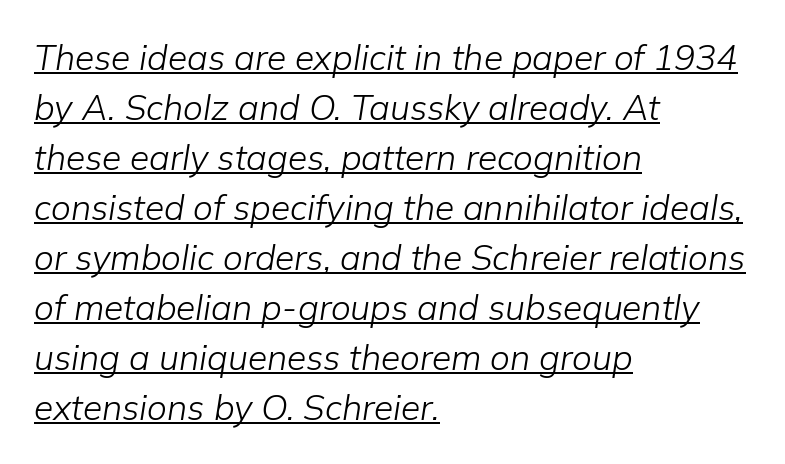
Q: Is the text bold? A: No.
Q: Is the text italic (slanted)? A: Yes, it leans right by about 9 degrees.
Q: Is the text underlined? A: Yes.
Q: How is the paragraph aligned? A: Left-aligned.
Q: Is the spacing between letters normal or unusually wide? A: Normal.
Q: Is the spacing between lines tight, normal or loose? A: Normal.
Q: Width (condensed, normal, or wide)? A: Normal.
Q: Stroke contrast? A: Low.
Q: x-height? A: Medium.
Q: Monospaced? A: No.
